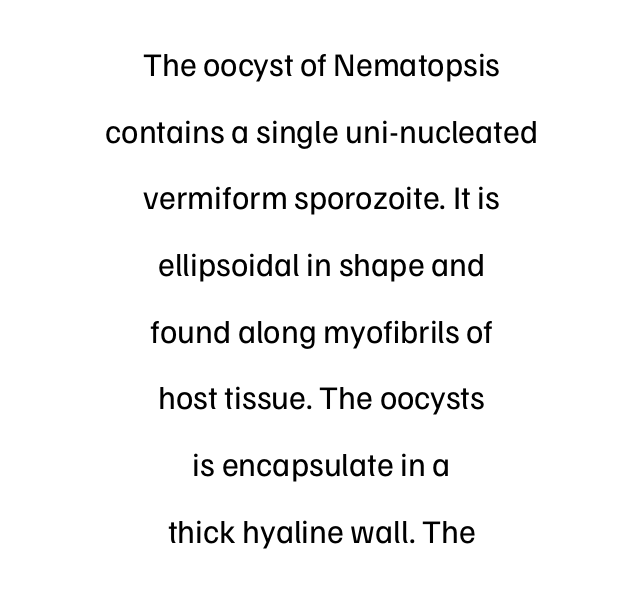
Q: Is the text bold? A: No.
Q: Is the text italic (slanted)? A: No, it is upright.
Q: Is the typeface a serif or a sans-serif typeface? A: Sans-serif.
Q: Is the text underlined? A: No.
Q: How is the paragraph aligned? A: Centered.
Q: Is the spacing between letters normal or unusually wide? A: Normal.
Q: Is the spacing between lines tight, normal or loose? A: Loose.
Q: Width (condensed, normal, or wide)? A: Normal.
Q: Stroke contrast? A: Low.
Q: x-height? A: Medium.
Q: Monospaced? A: No.
